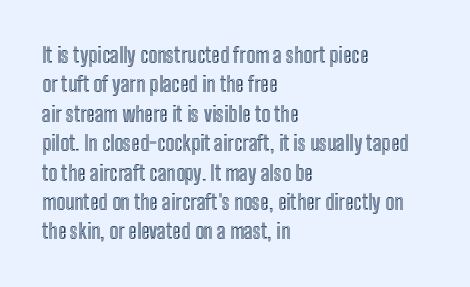
{"italic": "no", "underline": "no", "align": "left", "line_spacing": "normal", "line_spacing_ratio": 1.4, "letter_spacing": "normal", "letter_spacing_em": 0.0, "glyph_px": 21}
